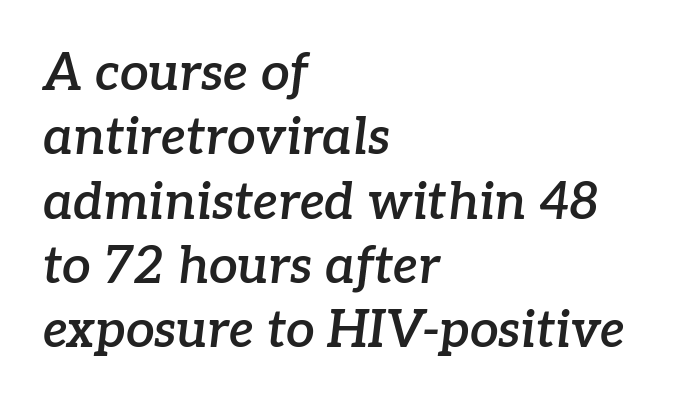
Q: Is the text bold? A: Semi-bold.
Q: Is the text italic (slanted)? A: Yes, it leans right by about 7 degrees.
Q: Is the typeface a serif or a sans-serif typeface? A: Serif.
Q: Is the text underlined? A: No.
Q: How is the paragraph aligned? A: Left-aligned.
Q: Is the spacing between letters normal or unusually wide? A: Normal.
Q: Is the spacing between lines tight, normal or loose? A: Normal.
Q: Width (condensed, normal, or wide)? A: Normal.
Q: Stroke contrast? A: Low.
Q: x-height? A: Medium.
Q: Monospaced? A: No.
